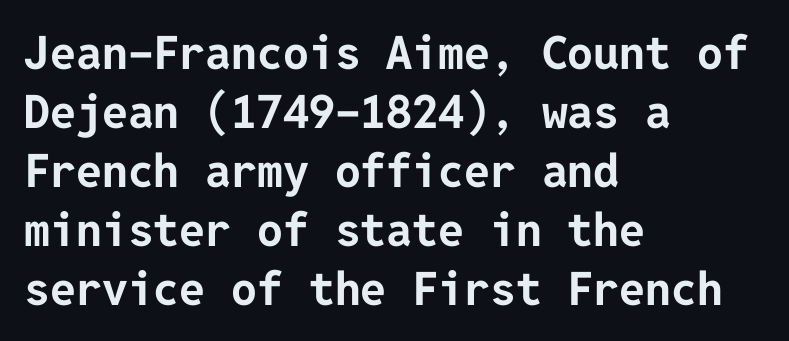
Q: Is the text bold? A: Yes.
Q: Is the text italic (slanted)? A: No, it is upright.
Q: Is the typeface a serif or a sans-serif typeface? A: Sans-serif.
Q: Is the text underlined? A: No.
Q: How is the paragraph aligned? A: Left-aligned.
Q: Is the spacing between letters normal or unusually wide? A: Normal.
Q: Is the spacing between lines tight, normal or loose? A: Normal.
Q: Width (condensed, normal, or wide)? A: Normal.
Q: Stroke contrast? A: Low.
Q: x-height? A: Medium.
